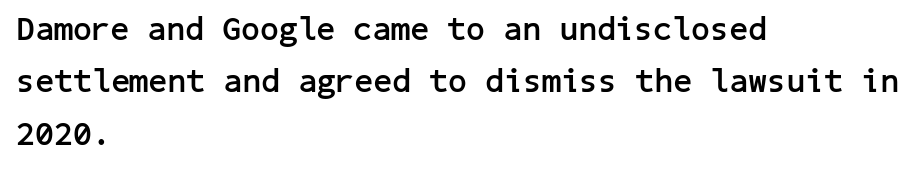
{"serif": "no", "italic": "no", "bold": "yes", "weight": "semibold", "width": "normal", "stroke_contrast": "low", "x_height": "medium", "underline": "no", "align": "left", "line_spacing": "normal", "line_spacing_ratio": 1.59, "letter_spacing": "normal", "letter_spacing_em": 0.0, "glyph_px": 33}
